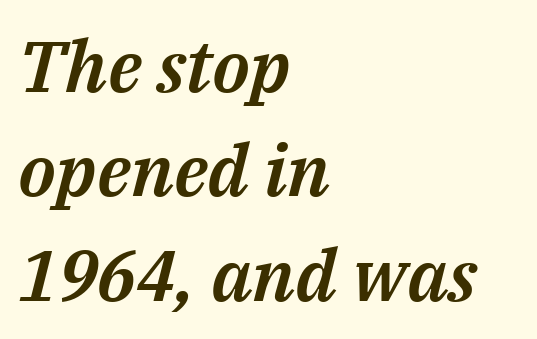
Q: Is the text italic (slanted)? A: Yes, it leans right by about 14 degrees.
Q: Is the text underlined? A: No.
Q: How is the paragraph aligned? A: Left-aligned.
Q: Is the spacing between letters normal or unusually wide? A: Normal.
Q: Is the spacing between lines tight, normal or loose? A: Normal.
Q: Width (condensed, normal, or wide)? A: Normal.
Q: Stroke contrast? A: Medium.
Q: x-height? A: Medium.
Q: Monospaced? A: No.
